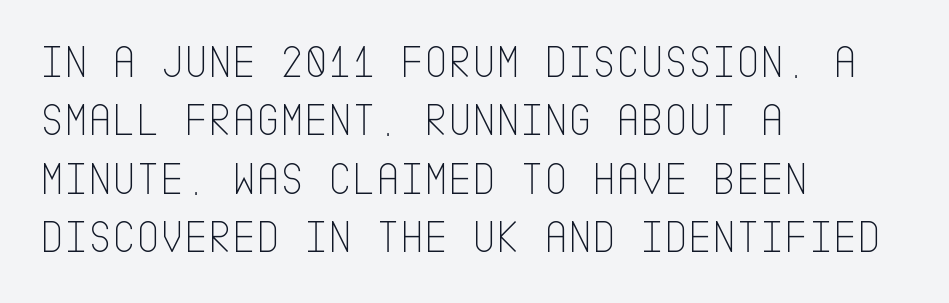
{"serif": "no", "italic": "no", "bold": "no", "weight": "thin", "width": "condensed", "stroke_contrast": "low", "x_height": "large", "underline": "no", "align": "left", "line_spacing": "normal", "line_spacing_ratio": 1.27, "letter_spacing": "normal", "letter_spacing_em": 0.0, "glyph_px": 46}
